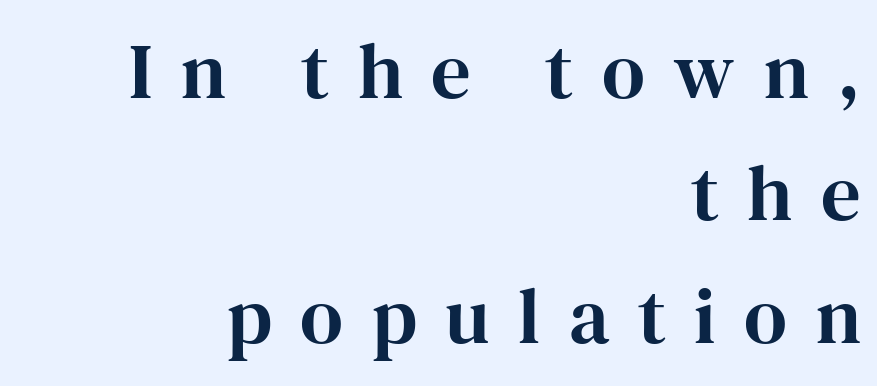
The image shows 79 px serif type, upright; set right-aligned, normal line spacing (1.55x), unusually wide letter spacing (+0.36 em), not underlined; high stroke contrast and a medium x-height.
